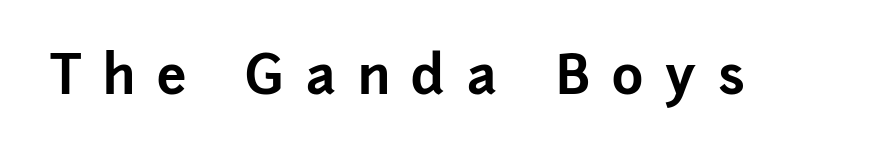
This sample uses a sans-serif face. Here the designer chose a conventional face with non-uniform glyph widths. The gap between lines stays unmarked. Its strokes are broad and dark, the hallmark of bold type. Designer's note — italics off, roman on.
